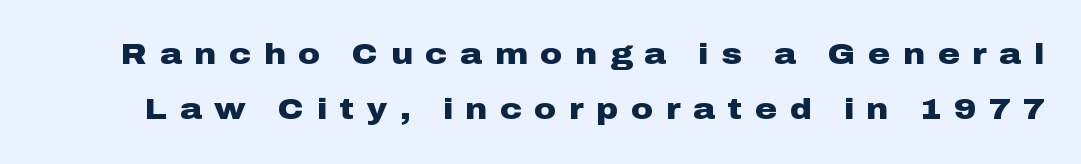
Q: Is the text bold? A: Yes.
Q: Is the text italic (slanted)? A: No, it is upright.
Q: Is the typeface a serif or a sans-serif typeface? A: Sans-serif.
Q: Is the text underlined? A: No.
Q: Is the spacing between letters normal or unusually wide? A: Unusually wide.
Q: Width (condensed, normal, or wide)? A: Wide.
Q: Stroke contrast? A: Low.
Q: x-height? A: Medium.
Q: Monospaced? A: No.
